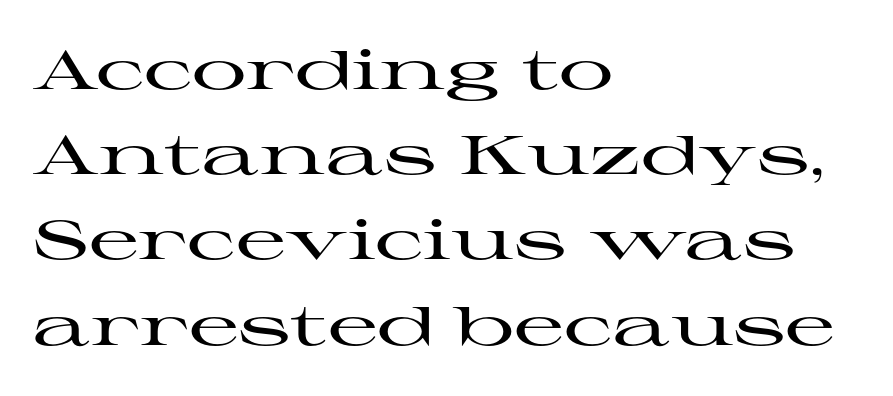
The image shows 55 px wide serif type, upright; set left-aligned, normal line spacing (1.55x), normal letter spacing, not underlined; high stroke contrast and a medium x-height.
